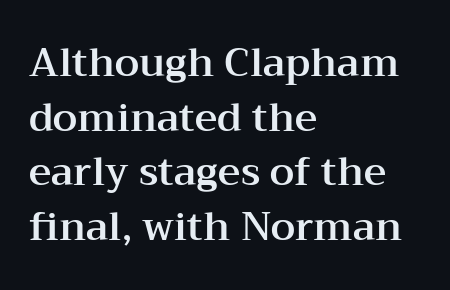
Regarding leading, the lines here are spaced in the standard way. A typesetter would call this zero additional tracking. Proportional: the letters do not fall into vertical columns. The passage is arranged the way most books set body copy — flush left. Rendered with straight, roman letterforms.
